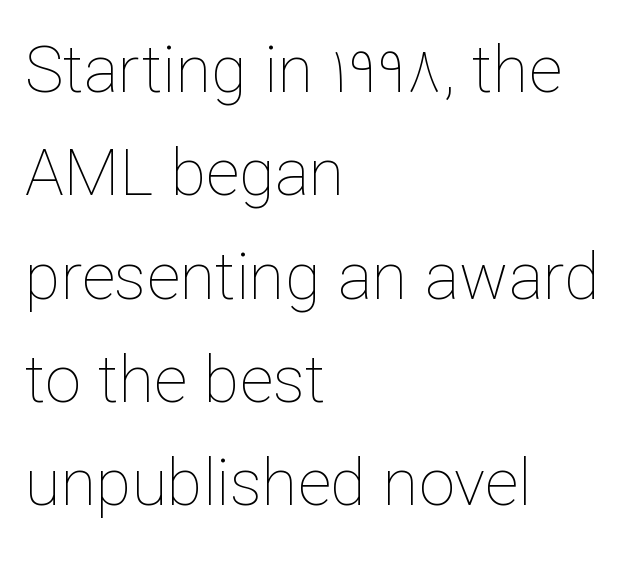
The image shows 65 px thin type, upright; set left-aligned, normal line spacing (1.59x), normal letter spacing, not underlined; low stroke contrast and a medium x-height.
